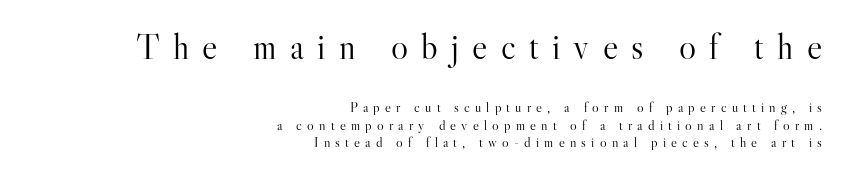
The image shows 36 px light serif type, upright; set right-aligned, normal line spacing (1.26x), unusually wide letter spacing (+0.37 em), not underlined; the first (top) block is 2.57x larger; high stroke contrast and a small x-height.
